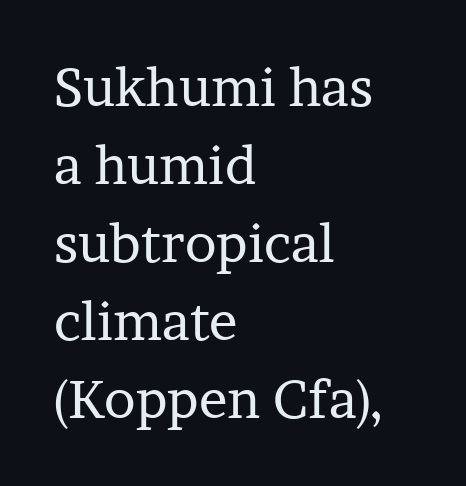
The image shows 53 px regular-weight serif type, upright; set left-aligned, normal line spacing (1.47x), normal letter spacing, not underlined; low stroke contrast and a medium x-height.
